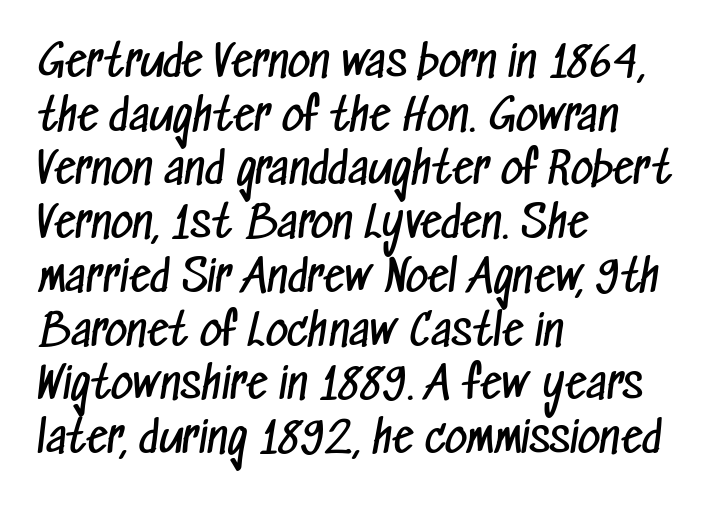
The image shows 43 px regular-weight, condensed sans-serif type; set left-aligned, normal line spacing (1.25x), normal letter spacing, not underlined; low stroke contrast and a medium x-height.
